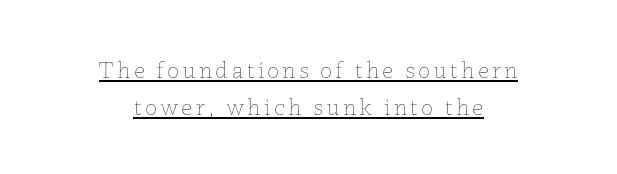
The image shows 24 px text type, upright; set centered, normal line spacing (1.56x), underlined.
